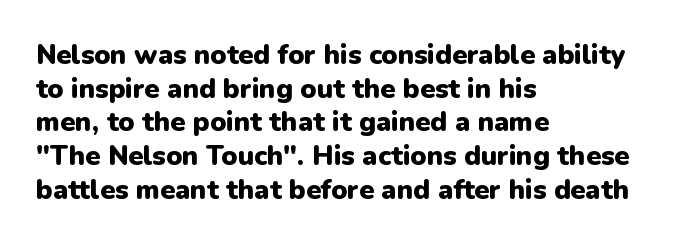
The image shows 27 px bold type, upright; set left-aligned, normal line spacing (1.25x), normal letter spacing, not underlined.
